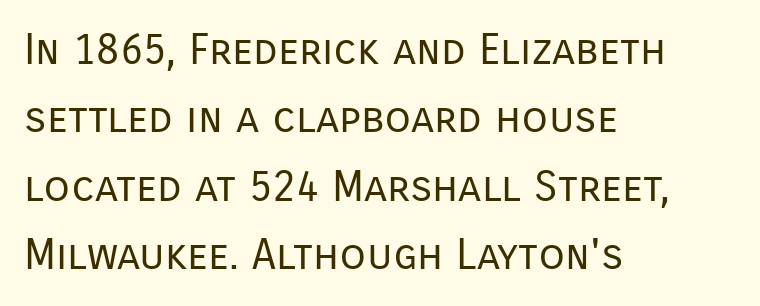
This rendering features lettering with no underline. In terms of leading, this rendering sits right in the middle. Tall strokes in this sample are plumb rather than angled. Is the block centered? No — it sits flush against the left margin.
